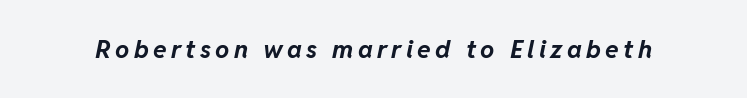
The foot of each line stays bare and open. The font's italic variant was chosen for this text. The rendering uses a bold face; every stroke is thick and dark.
